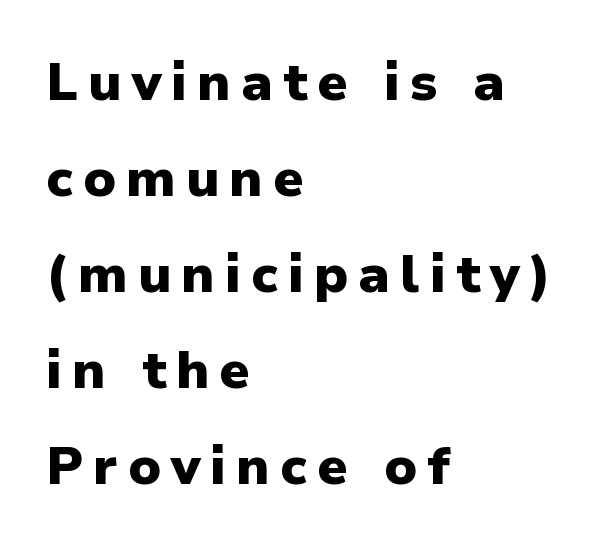
{"serif": "no", "italic": "no", "bold": "yes", "weight": "heavy", "width": "normal", "stroke_contrast": "low", "x_height": "medium", "monospaced": "no", "underline": "no", "align": "left", "line_spacing_ratio": 1.81, "glyph_px": 53}
